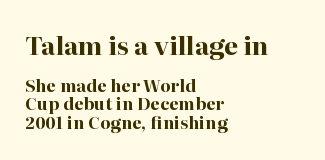
The image shows 25 px bold type, upright; set left-aligned, tight line spacing (1.08x), normal letter spacing, not underlined; the first (top) block is 1.47x larger.
